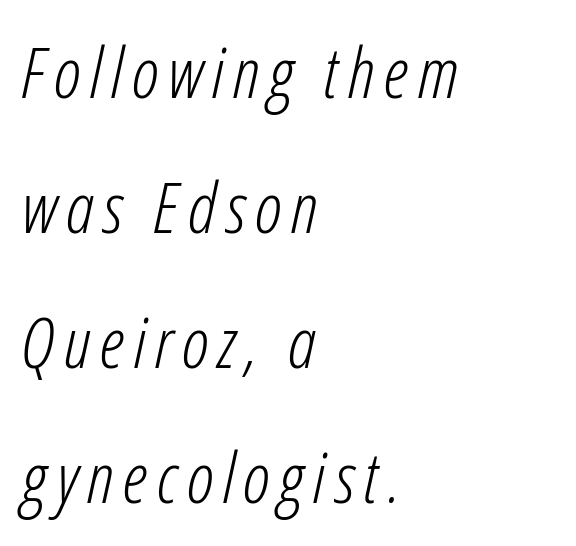
The image shows 71 px light, condensed type, italic (leaning right); set left-aligned, loose line spacing (1.9x), not underlined; low stroke contrast and a medium x-height.
